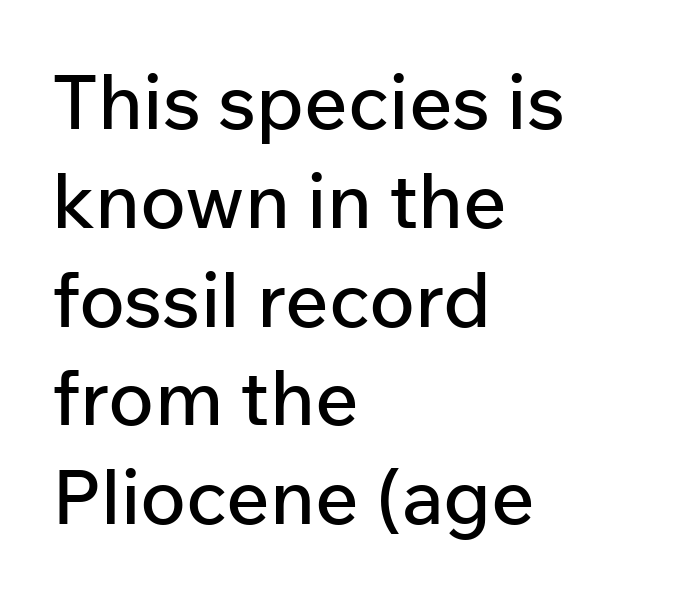
{"serif": "no", "italic": "no", "width": "normal", "stroke_contrast": "low", "x_height": "medium", "monospaced": "no", "underline": "no", "align": "left", "line_spacing": "normal", "line_spacing_ratio": 1.3, "letter_spacing": "normal", "letter_spacing_em": 0.0, "glyph_px": 76}
